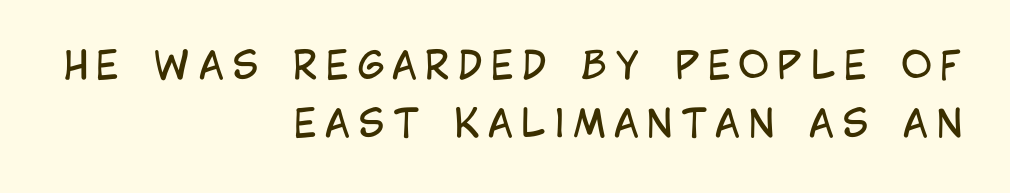
No letter is thick-stroked: the sample isn't bold. The passage shown is typed in a proportional face where columns would drift. Words float on clear page, feet unadorned. Are there feet on the stems? There aren't — it's a sans. Every row of glyphs terminates at an identical x-position on the right.
